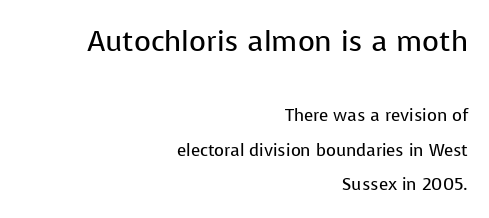
{"serif": "no", "italic": "no", "bold": "no", "weight": "regular", "width": "normal", "stroke_contrast": "low", "x_height": "medium", "monospaced": "no", "underline": "no", "align": "right", "line_spacing": "loose", "line_spacing_ratio": 2.03, "letter_spacing": "normal", "letter_spacing_em": 0.0, "larger_block": "first", "size_ratio": 1.71, "glyph_px": 29}
